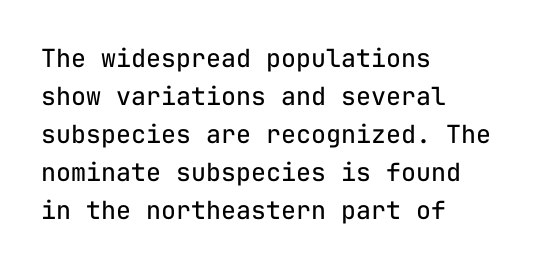
The image shows 25 px text type, upright; set left-aligned, normal line spacing (1.52x), normal letter spacing, not underlined.
